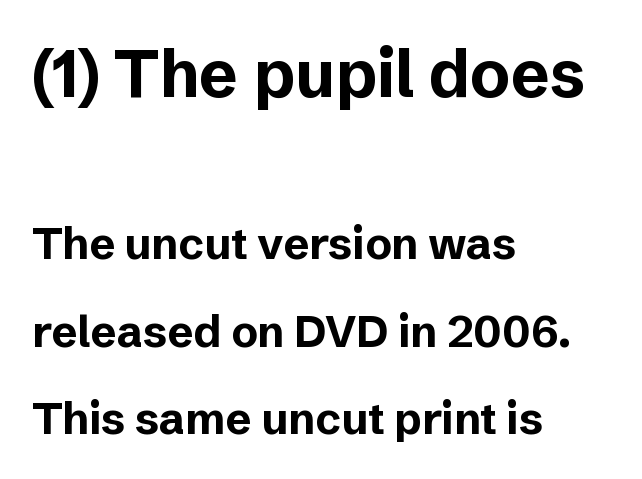
Q: Is the text bold? A: Yes.
Q: Is the text italic (slanted)? A: No, it is upright.
Q: Is the typeface a serif or a sans-serif typeface? A: Sans-serif.
Q: Is the text underlined? A: No.
Q: How is the paragraph aligned? A: Left-aligned.
Q: Is the spacing between letters normal or unusually wide? A: Normal.
Q: Is the spacing between lines tight, normal or loose? A: Loose.
Q: Which block of text is set in a larger size, the first (top) or the second (bottom)? A: The first (top) one.
Q: Width (condensed, normal, or wide)? A: Normal.
Q: Stroke contrast? A: Low.
Q: x-height? A: Medium.
Q: Monospaced? A: No.
